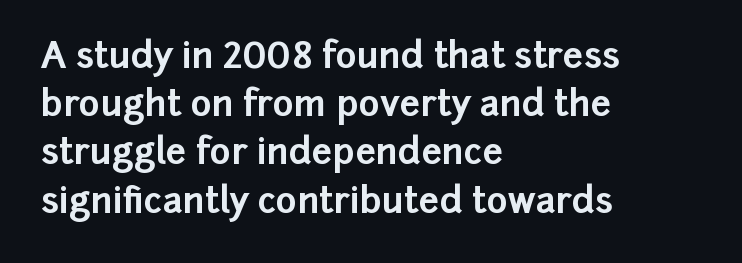
Are there feet on the stems? There aren't — it's a sans. Bold? Absolutely — the strokes are thick and heavy. In CSS terms this would be text-align: left. Quick note: interline space is typical.
